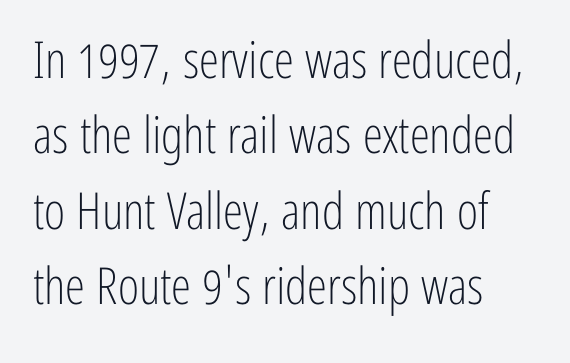
{"serif": "no", "italic": "no", "bold": "no", "weight": "light", "width": "condensed", "stroke_contrast": "low", "x_height": "medium", "monospaced": "no", "underline": "no", "align": "left", "line_spacing": "normal", "line_spacing_ratio": 1.48, "letter_spacing": "normal", "letter_spacing_em": 0.0, "glyph_px": 51}
